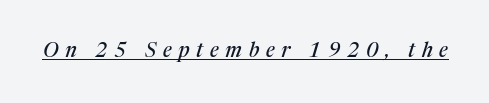
The image shows 20 px text type, italic (leaning right); set unusually wide letter spacing (+0.34 em), underlined.
